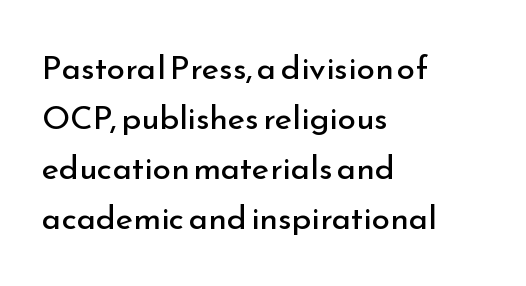
The image shows 33 px regular-weight sans-serif type, upright; set left-aligned, normal line spacing (1.52x), normal letter spacing, not underlined; low stroke contrast and a small x-height.
